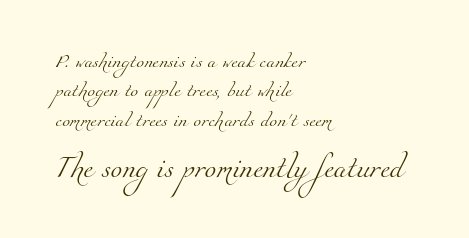
If you drew a ruler down the left edge, every line would touch it. Line spacing here is loose. The later block is typeset at a bigger size than the earlier block. Words appear dense and cohesive because spacing is normal.
